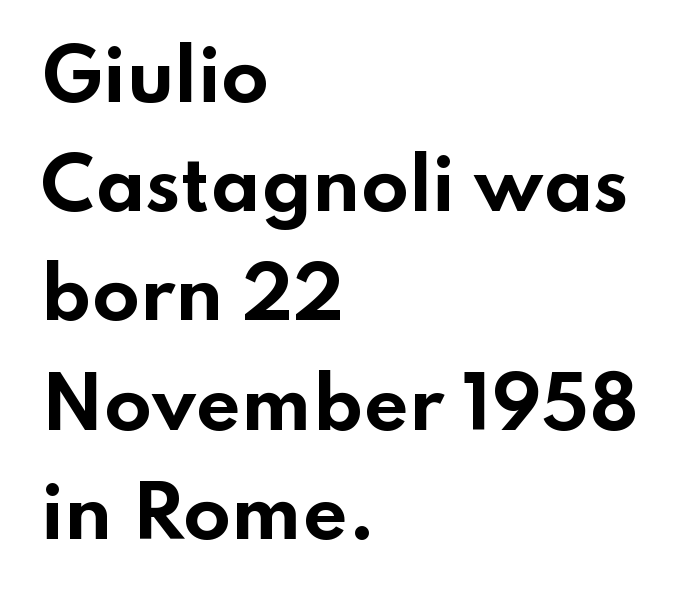
{"serif": "no", "italic": "no", "bold": "yes", "weight": "bold", "width": "wide", "stroke_contrast": "low", "x_height": "small", "monospaced": "no", "underline": "no", "align": "left", "line_spacing": "normal", "line_spacing_ratio": 1.56, "letter_spacing": "normal", "letter_spacing_em": 0.0, "glyph_px": 70}
